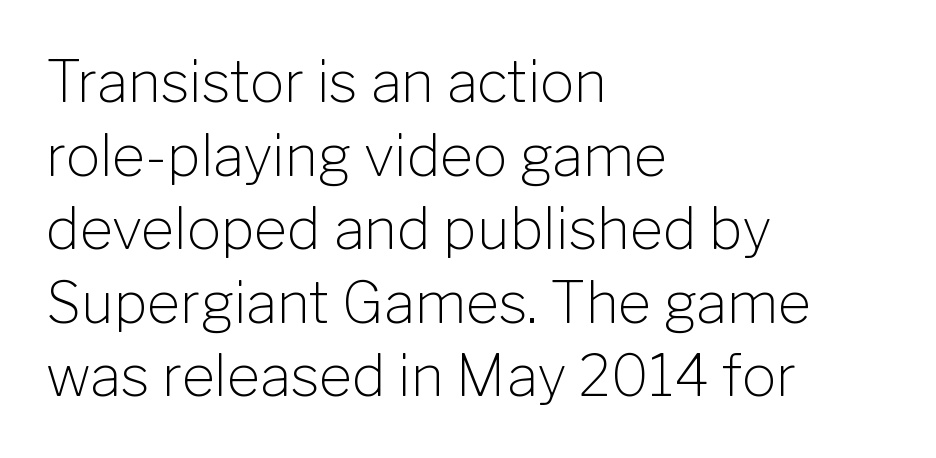
Q: Is the text bold? A: No.
Q: Is the text italic (slanted)? A: No, it is upright.
Q: Is the typeface a serif or a sans-serif typeface? A: Sans-serif.
Q: Is the text underlined? A: No.
Q: How is the paragraph aligned? A: Left-aligned.
Q: Is the spacing between letters normal or unusually wide? A: Normal.
Q: Is the spacing between lines tight, normal or loose? A: Normal.
Q: Width (condensed, normal, or wide)? A: Normal.
Q: Stroke contrast? A: Low.
Q: x-height? A: Medium.
Q: Monospaced? A: No.
